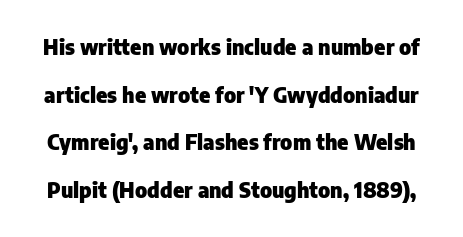
Airy leading. Heft: maximum for text — a bold. Unmarked baselines from the first word to the last. Upright lettering throughout. What stands out about the letter spacing? Nothing — it is the standard amount.
